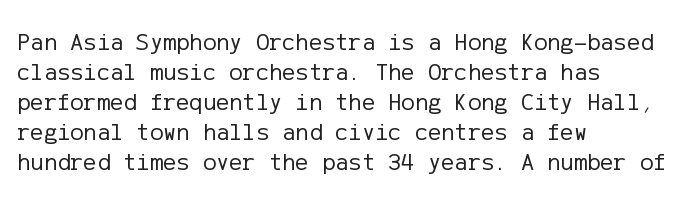
Q: Is the text bold? A: No.
Q: Is the text italic (slanted)? A: No, it is upright.
Q: Is the text underlined? A: No.
Q: How is the paragraph aligned? A: Left-aligned.
Q: Is the spacing between letters normal or unusually wide? A: Normal.
